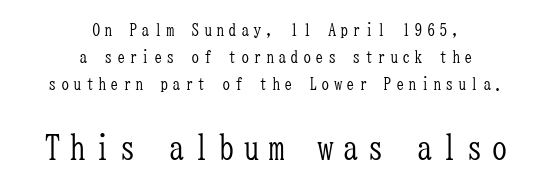
Check under the words: just untouched page. Visually the block forms a symmetrical silhouette, jagged on both flanks. This sample uses expanded letter spacing, leaving extra air between glyphs. Notice how descenders clear the ascenders below comfortably — that's standard leading. This sample uses an upright cut, with every glyph sitting square on the baseline. Letterform terminals end in serifs throughout the passage.
